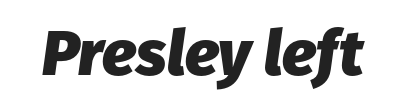
The image shows 63 px heavy type, italic (leaning right); set normal letter spacing, not underlined; low stroke contrast and a medium x-height.
